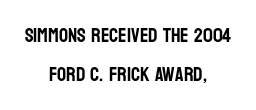
Q: Is the text italic (slanted)? A: No, it is upright.
Q: Is the text underlined? A: No.
Q: How is the paragraph aligned? A: Centered.
Q: Is the spacing between letters normal or unusually wide? A: Normal.
Q: Is the spacing between lines tight, normal or loose? A: Loose.
